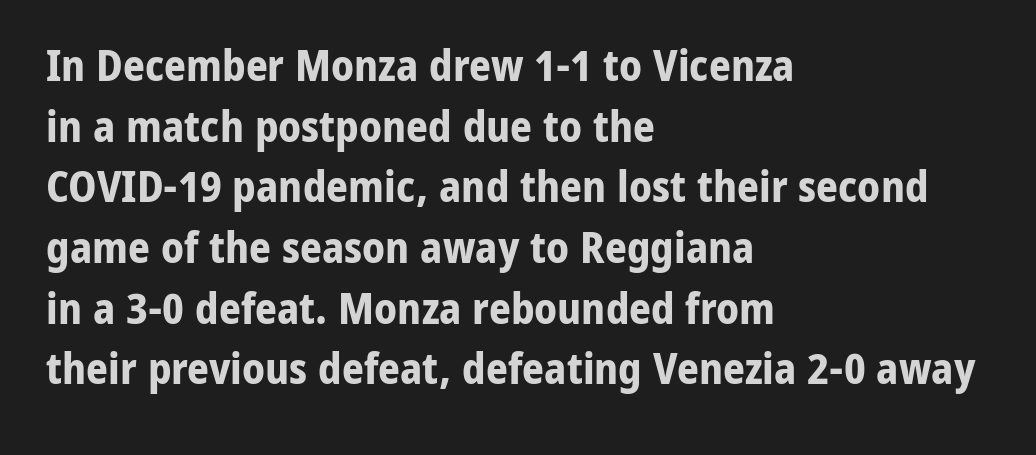
The image shows 43 px bold sans-serif type, upright; set left-aligned, normal line spacing (1.41x), normal letter spacing, not underlined; low stroke contrast and a medium x-height.
